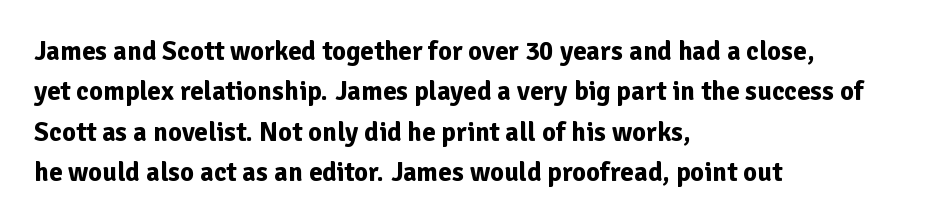
Q: Is the text bold? A: Yes.
Q: Is the text italic (slanted)? A: No, it is upright.
Q: Is the text underlined? A: No.
Q: How is the paragraph aligned? A: Left-aligned.
Q: Is the spacing between letters normal or unusually wide? A: Normal.
Q: Is the spacing between lines tight, normal or loose? A: Normal.
